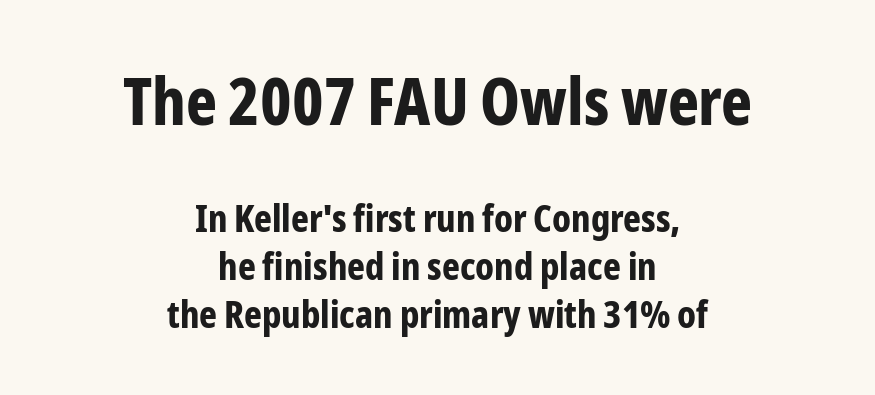
The leading is moderate, giving the passage an even texture. The passage shown is typed in a proportional face where columns would drift. Each word holds together tightly as a unit, with standard inter-letter gaps. When letters stand straight like this, we call the style roman or upright.
